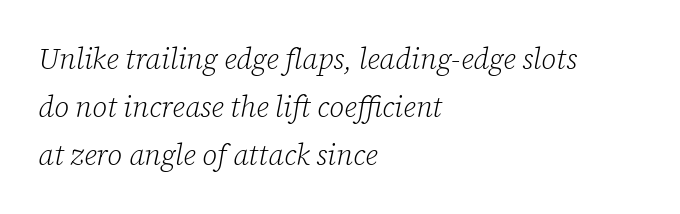
{"serif": "yes", "italic": "yes", "lean": "right", "slant_degrees": 12, "bold": "no", "weight": "light", "width": "normal", "stroke_contrast": "low", "x_height": "medium", "monospaced": "no", "underline": "no", "align": "left", "line_spacing": "normal", "line_spacing_ratio": 1.66, "letter_spacing": "normal", "letter_spacing_em": 0.0, "glyph_px": 29}
